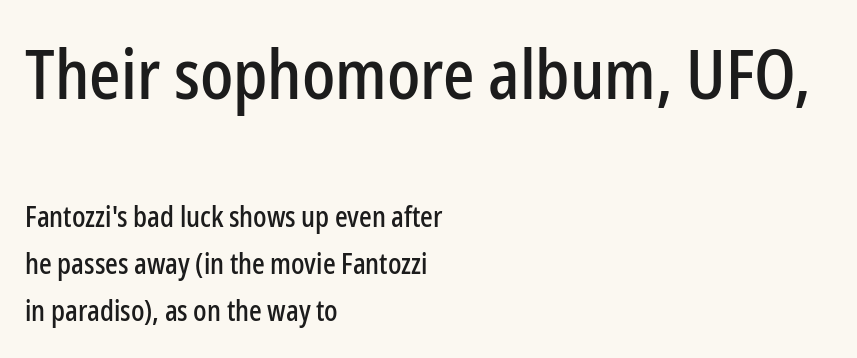
Vertical spacing — default. A typesetter would call this proportional, since set widths differ per character. The face used here appears at its bigger size in the upper chunk. You can tell it's not italic because the verticals are truly vertical. Teacher's note: observe the even left margin — that is flush-left alignment.
